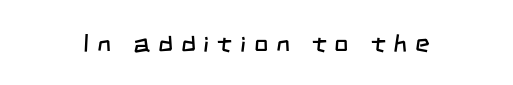
The image shows 25 px text type; set unusually wide letter spacing (+0.31 em), not underlined.
